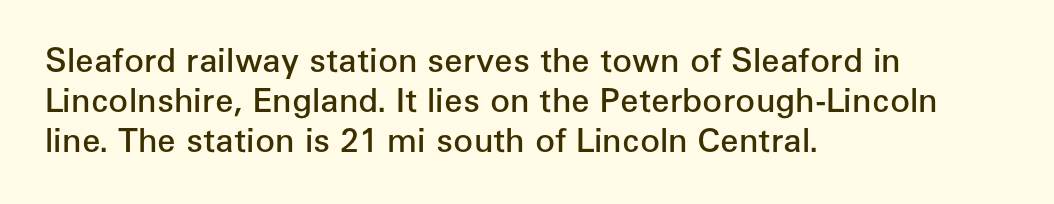
Character widths vary here, with narrow letters taking less room than wide ones. Tracking value appears to be zero — textbook default spacing. The face used here is a sans, in the tradition of grotesques and geometrics. I'd describe the lettering as semibold — firm but not a full bold.
